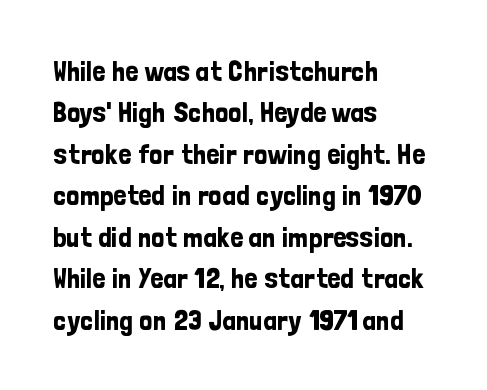
Q: Is the text italic (slanted)? A: No, it is upright.
Q: Is the typeface a serif or a sans-serif typeface? A: Sans-serif.
Q: Is the text underlined? A: No.
Q: How is the paragraph aligned? A: Left-aligned.
Q: Is the spacing between letters normal or unusually wide? A: Normal.
Q: Is the spacing between lines tight, normal or loose? A: Normal.
Q: Width (condensed, normal, or wide)? A: Condensed.
Q: Stroke contrast? A: Low.
Q: x-height? A: Medium.
Q: Monospaced? A: No.
